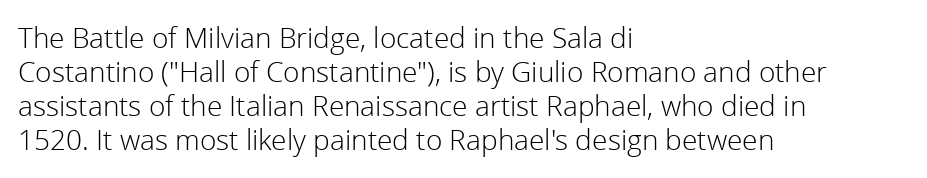
Check under the words: just untouched page. These lines keep a tight, regular rhythm from letter to letter. These lines stack with their left ends in a neat column. Nothing heavy about these letters — not bold at all.
